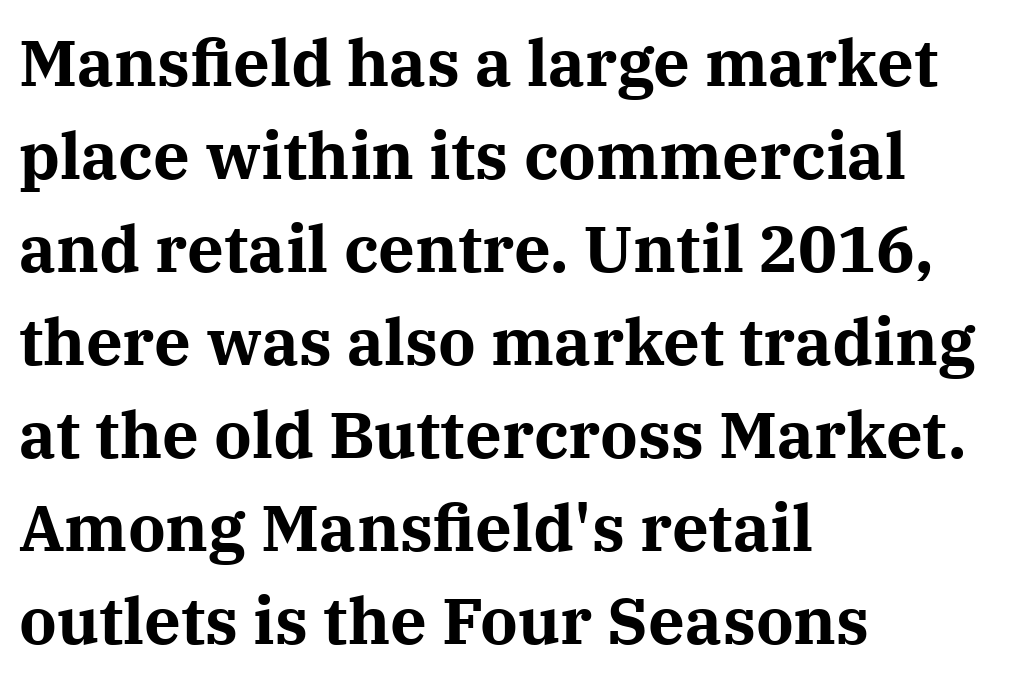
Q: Is the text bold? A: Yes.
Q: Is the text italic (slanted)? A: No, it is upright.
Q: Is the typeface a serif or a sans-serif typeface? A: Serif.
Q: Is the text underlined? A: No.
Q: How is the paragraph aligned? A: Left-aligned.
Q: Is the spacing between letters normal or unusually wide? A: Normal.
Q: Is the spacing between lines tight, normal or loose? A: Normal.
Q: Width (condensed, normal, or wide)? A: Normal.
Q: Stroke contrast? A: Medium.
Q: x-height? A: Medium.
Q: Monospaced? A: No.
